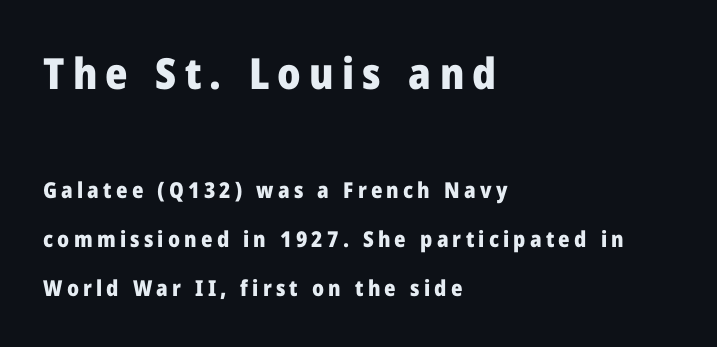
Q: Is the text bold? A: Yes.
Q: Is the text italic (slanted)? A: No, it is upright.
Q: Is the typeface a serif or a sans-serif typeface? A: Sans-serif.
Q: Is the text underlined? A: No.
Q: How is the paragraph aligned? A: Left-aligned.
Q: Is the spacing between lines tight, normal or loose? A: Loose.
Q: Which block of text is set in a larger size, the first (top) or the second (bottom)? A: The first (top) one.
Q: Width (condensed, normal, or wide)? A: Normal.
Q: Stroke contrast? A: Low.
Q: x-height? A: Medium.
Q: Monospaced? A: No.
